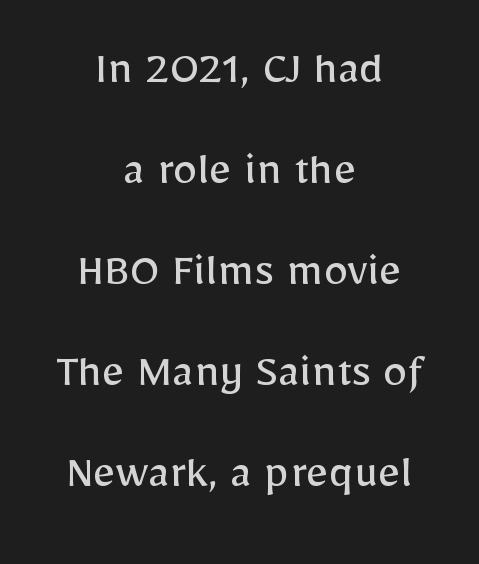
The image shows 49 px regular-weight sans-serif type, upright; set centered, loose line spacing (2.06x), normal letter spacing, not underlined; low stroke contrast and a medium x-height.
